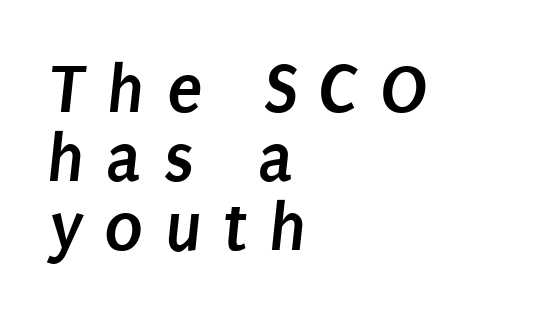
{"serif": "no", "bold": "yes", "weight": "semibold", "width": "condensed", "stroke_contrast": "low", "x_height": "large", "monospaced": "no", "underline": "no", "align": "left", "line_spacing": "tight", "line_spacing_ratio": 0.96, "letter_spacing": "wide", "letter_spacing_em": 0.3, "glyph_px": 72}
